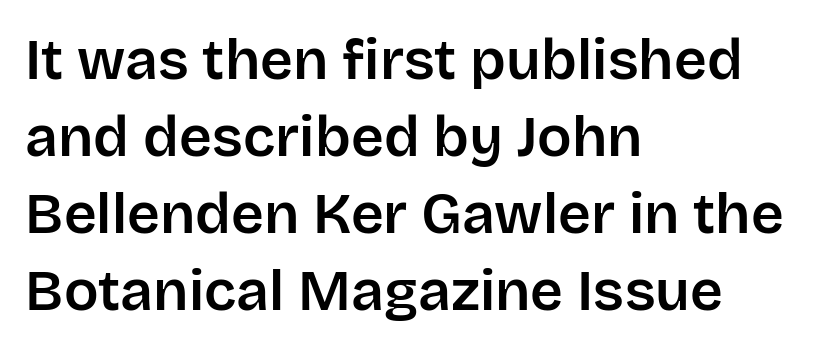
Q: Is the text italic (slanted)? A: No, it is upright.
Q: Is the typeface a serif or a sans-serif typeface? A: Sans-serif.
Q: Is the text underlined? A: No.
Q: How is the paragraph aligned? A: Left-aligned.
Q: Is the spacing between letters normal or unusually wide? A: Normal.
Q: Is the spacing between lines tight, normal or loose? A: Normal.
Q: Width (condensed, normal, or wide)? A: Normal.
Q: Stroke contrast? A: Low.
Q: x-height? A: Large.
Q: Monospaced? A: No.
